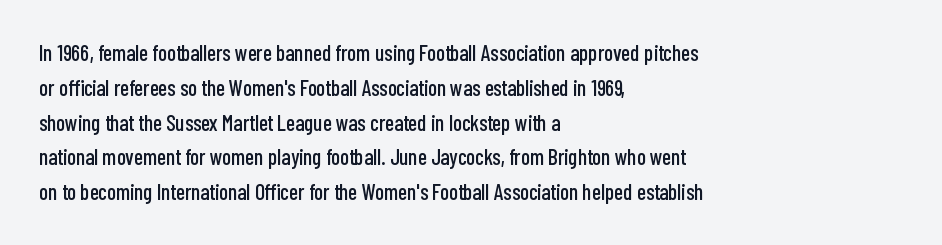
Q: Is the text italic (slanted)? A: No, it is upright.
Q: Is the text underlined? A: No.
Q: How is the paragraph aligned? A: Left-aligned.
Q: Is the spacing between letters normal or unusually wide? A: Normal.
Q: Is the spacing between lines tight, normal or loose? A: Normal.
